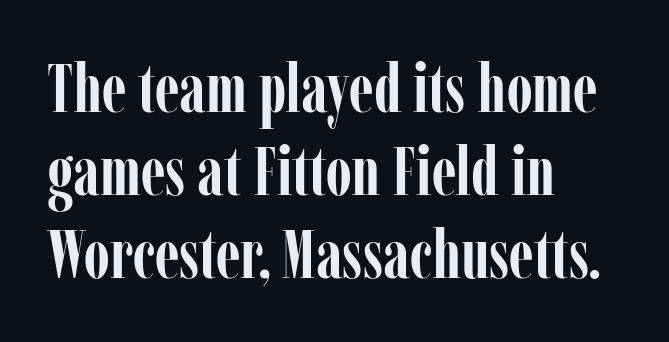
Q: Is the text bold? A: Yes.
Q: Is the text italic (slanted)? A: No, it is upright.
Q: Is the typeface a serif or a sans-serif typeface? A: Serif.
Q: Is the text underlined? A: No.
Q: How is the paragraph aligned? A: Left-aligned.
Q: Is the spacing between letters normal or unusually wide? A: Normal.
Q: Width (condensed, normal, or wide)? A: Condensed.
Q: Stroke contrast? A: Low.
Q: x-height? A: Medium.
Q: Monospaced? A: No.
